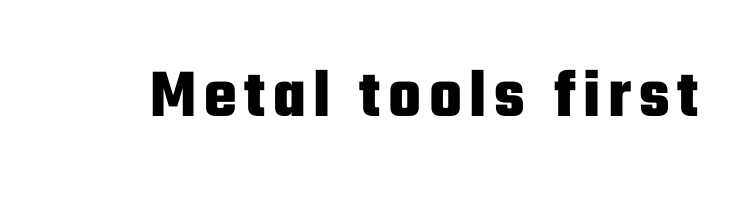
{"serif": "no", "italic": "no", "bold": "yes", "weight": "heavy", "width": "condensed", "stroke_contrast": "low", "x_height": "medium", "monospaced": "no", "underline": "no", "glyph_px": 69}
